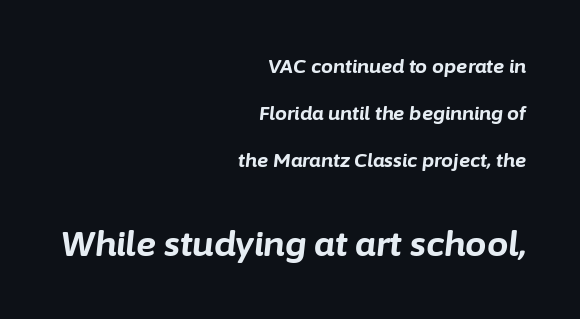
Q: Is the text bold? A: Yes.
Q: Is the text italic (slanted)? A: Yes, it leans right by about 6 degrees.
Q: Is the text underlined? A: No.
Q: How is the paragraph aligned? A: Right-aligned.
Q: Is the spacing between letters normal or unusually wide? A: Normal.
Q: Is the spacing between lines tight, normal or loose? A: Loose.
Q: Which block of text is set in a larger size, the first (top) or the second (bottom)? A: The second (bottom) one.
Q: Width (condensed, normal, or wide)? A: Normal.
Q: Stroke contrast? A: Low.
Q: x-height? A: Medium.
Q: Monospaced? A: No.
